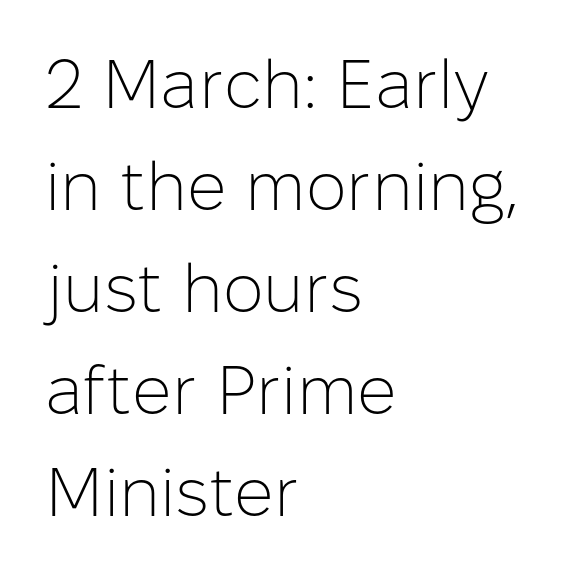
In terms of letterspacing, this is plain default setting. Whoever set this chose a conventional vertical rhythm. The lettering holds an erect, upright posture throughout. Note: no serifs on the glyphs. The letters advance in unequal steps, a hallmark of proportional type. Words float on clear page, feet unadorned.
